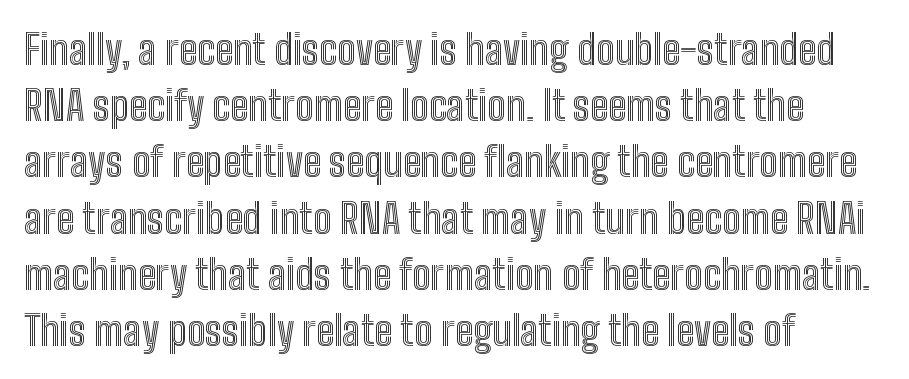
Q: Is the text italic (slanted)? A: No, it is upright.
Q: Is the text underlined? A: No.
Q: How is the paragraph aligned? A: Left-aligned.
Q: Is the spacing between letters normal or unusually wide? A: Normal.
Q: Is the spacing between lines tight, normal or loose? A: Normal.
Q: Width (condensed, normal, or wide)? A: Condensed.
Q: x-height? A: Medium.
Q: Monospaced? A: No.
